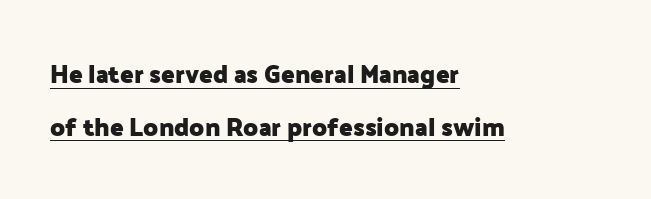
Q: Is the text bold? A: Yes.
Q: Is the text italic (slanted)? A: No, it is upright.
Q: Is the text underlined? A: Yes.
Q: How is the paragraph aligned? A: Left-aligned.
Q: Is the spacing between letters normal or unusually wide? A: Normal.
Q: Is the spacing between lines tight, normal or loose? A: Loose.
